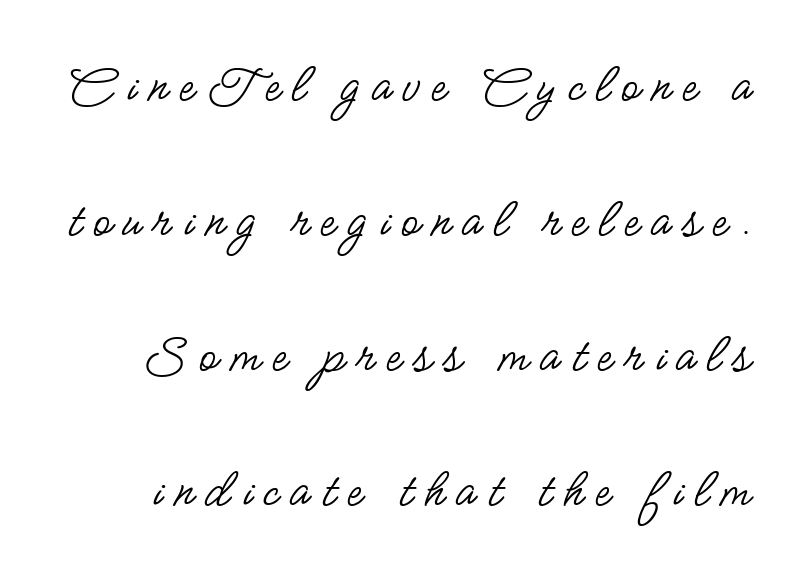
{"serif": "no", "bold": "no", "weight": "regular", "width": "condensed", "stroke_contrast": "low", "x_height": "small", "monospaced": "no", "underline": "no", "line_spacing": "loose", "line_spacing_ratio": 2.41, "letter_spacing": "wide", "letter_spacing_em": 0.21, "glyph_px": 56}
